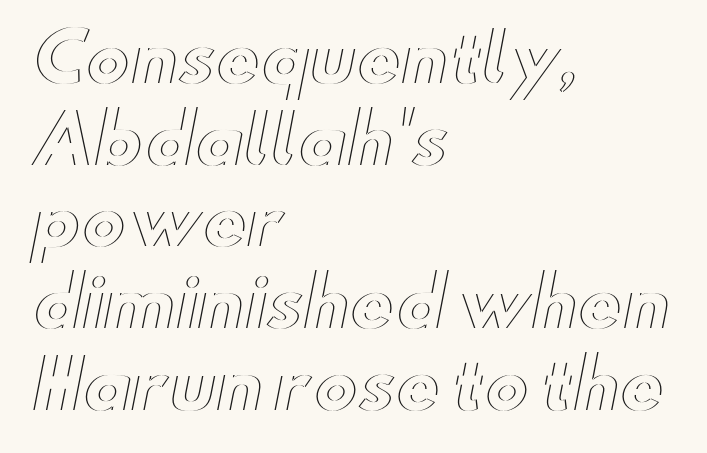
The image shows 67 px wide type; set left-aligned, line spacing 1.22x, normal letter spacing, not underlined; a small x-height.
